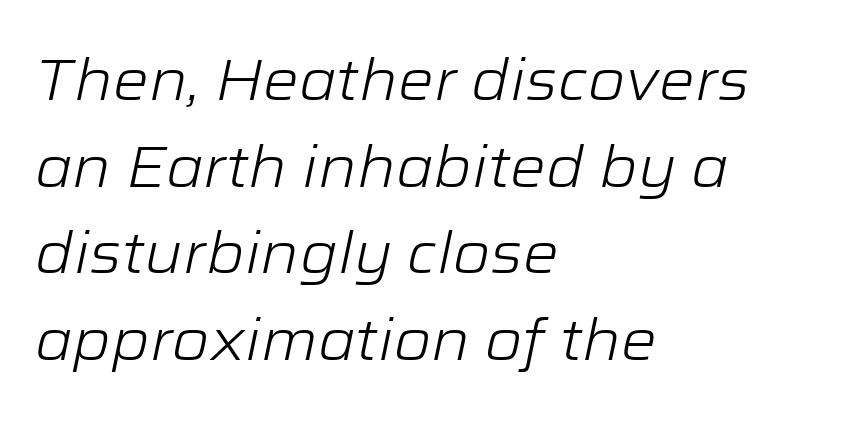
{"italic": "yes", "lean": "right", "slant_degrees": 12, "bold": "no", "weight": "light", "width": "wide", "stroke_contrast": "low", "x_height": "medium", "monospaced": "no", "underline": "no", "align": "left", "line_spacing": "normal", "line_spacing_ratio": 1.52, "letter_spacing": "normal", "letter_spacing_em": 0.0, "glyph_px": 57}
